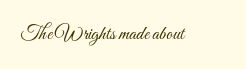
Short note: letters normally spaced. The weight would be labelled regular, book, light, or lighter still. Lines of text with bare space underneath.
